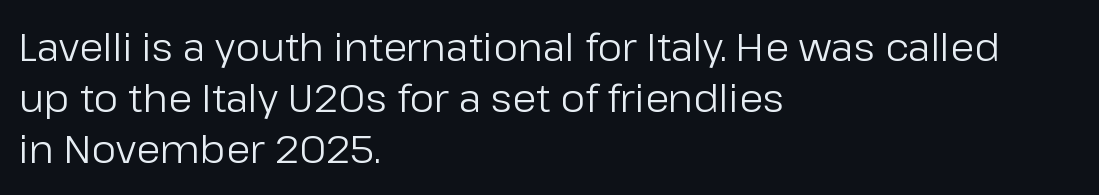
{"serif": "no", "italic": "no", "bold": "no", "weight": "regular", "width": "normal", "stroke_contrast": "low", "x_height": "medium", "monospaced": "no", "underline": "no", "align": "left", "line_spacing": "normal", "line_spacing_ratio": 1.31, "letter_spacing": "normal", "letter_spacing_em": 0.0, "glyph_px": 39}
